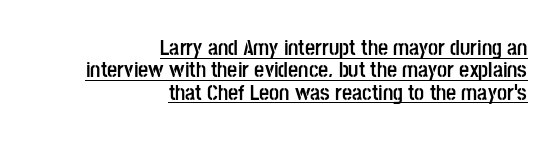
Quick note: not italic, upright. The leading is snug, giving the passage a crowded texture. Nothing unusual about the tracking: characters are spaced as the font intends. Compared with undecorated copy, this sample adds a rule below the words.
